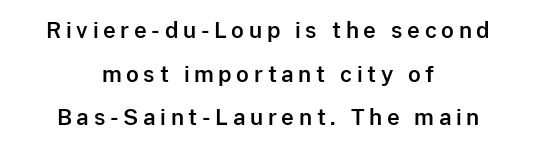
Neither beginnings nor endings align; midpoints do. In terms of leading, this rendering errs on the spacious side. The area under the type is left untouched. The lettering holds an erect, upright posture throughout. The horizontal fit of the characters is loose and conspicuously gappy.
